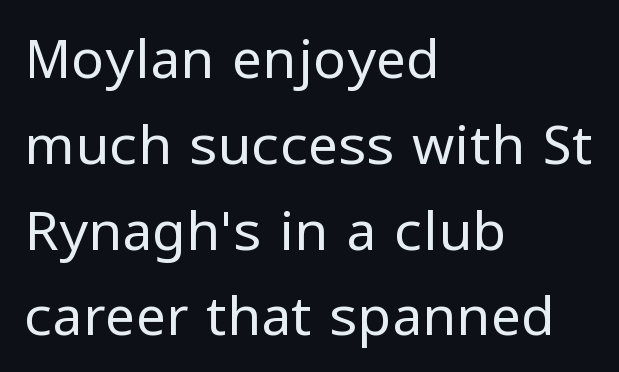
Q: Is the text bold? A: No.
Q: Is the text italic (slanted)? A: No, it is upright.
Q: Is the typeface a serif or a sans-serif typeface? A: Sans-serif.
Q: Is the text underlined? A: No.
Q: How is the paragraph aligned? A: Left-aligned.
Q: Is the spacing between letters normal or unusually wide? A: Normal.
Q: Is the spacing between lines tight, normal or loose? A: Normal.
Q: Width (condensed, normal, or wide)? A: Normal.
Q: Stroke contrast? A: Low.
Q: x-height? A: Medium.
Q: Monospaced? A: No.
